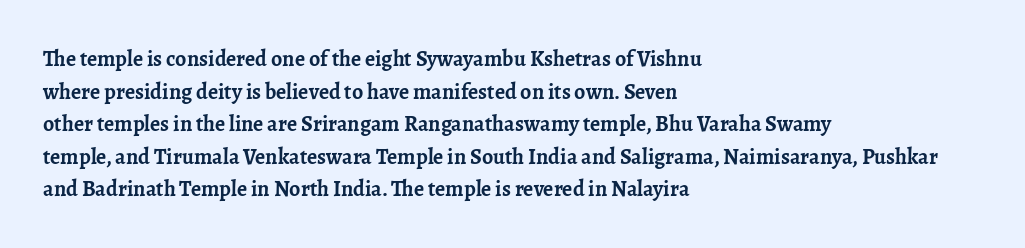
Q: Is the text bold? A: Yes.
Q: Is the text italic (slanted)? A: No, it is upright.
Q: Is the text underlined? A: No.
Q: How is the paragraph aligned? A: Left-aligned.
Q: Is the spacing between letters normal or unusually wide? A: Normal.
Q: Is the spacing between lines tight, normal or loose? A: Normal.
